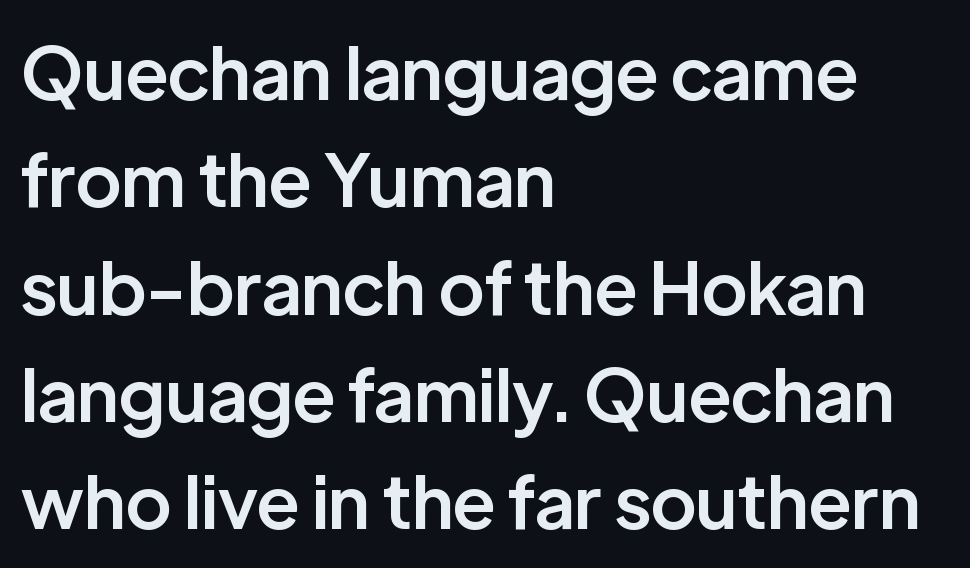
Anything drawn beneath the words? Only blank space. Caption: multi-line text, flush left, ragged right. Typesetter's note: demi weight, one step under bold. A typesetter would mark this as roman, not italic. Varying glyph widths throughout — classic text-font behaviour. Characters follow at the spacing the type designer built in.
